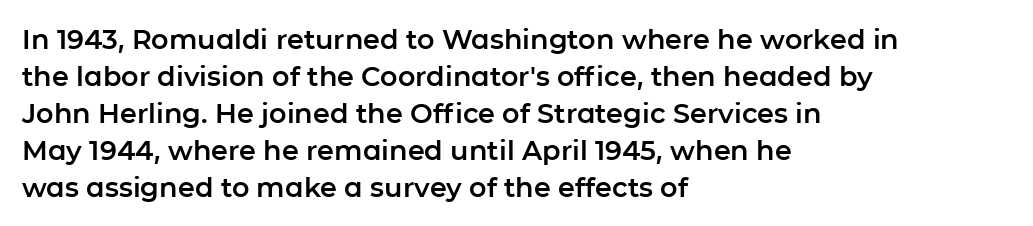
Q: Is the text italic (slanted)? A: No, it is upright.
Q: Is the text underlined? A: No.
Q: How is the paragraph aligned? A: Left-aligned.
Q: Is the spacing between letters normal or unusually wide? A: Normal.
Q: Is the spacing between lines tight, normal or loose? A: Normal.
